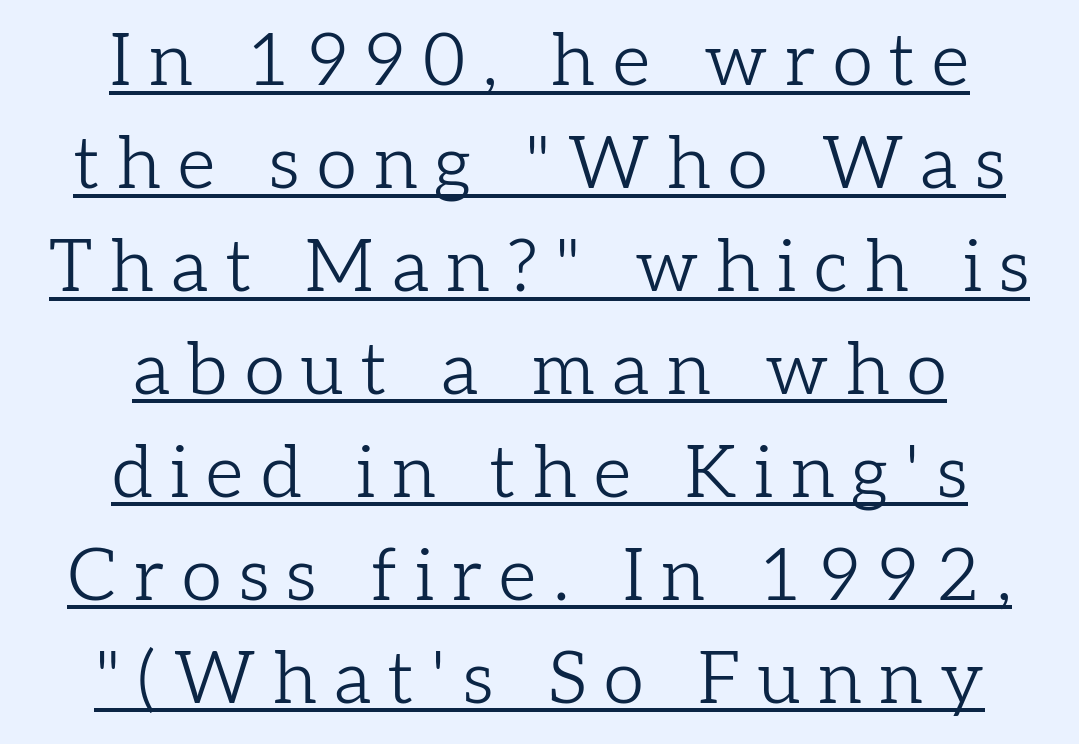
Is the stroke heavy? The answer is a plain regular-or-lighter. The string is rendered with underlining switched on. This sample uses expanded letter spacing, leaving extra air between glyphs. Examine the stroke ends and you'll spot serifs. A typesetter would call this proportional, since set widths differ per character. This sample keeps an unexceptional amount of space between lines.
